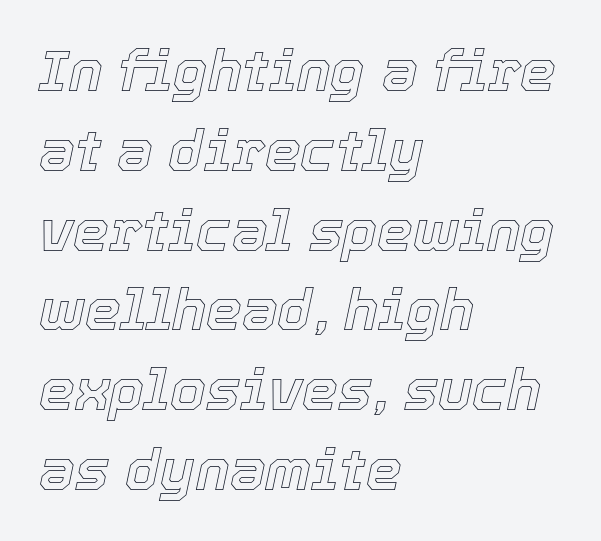
The vertical gap from one line to the next is medium. Teacher's note: observe the even left margin — that is flush-left alignment. Slanted lettering throughout. Tracking value appears to be zero — textbook default spacing. The string is rendered with underlining switched off.
